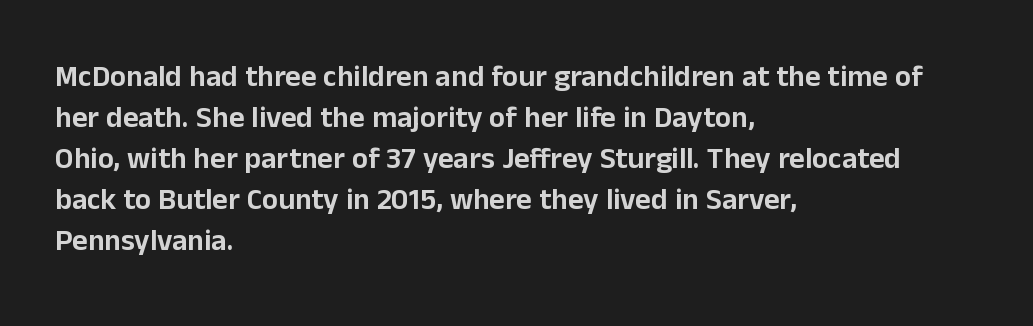
Q: Is the text italic (slanted)? A: No, it is upright.
Q: Is the typeface a serif or a sans-serif typeface? A: Sans-serif.
Q: Is the text underlined? A: No.
Q: How is the paragraph aligned? A: Left-aligned.
Q: Is the spacing between letters normal or unusually wide? A: Normal.
Q: Is the spacing between lines tight, normal or loose? A: Normal.
Q: Width (condensed, normal, or wide)? A: Normal.
Q: Stroke contrast? A: Low.
Q: x-height? A: Medium.
Q: Monospaced? A: No.
